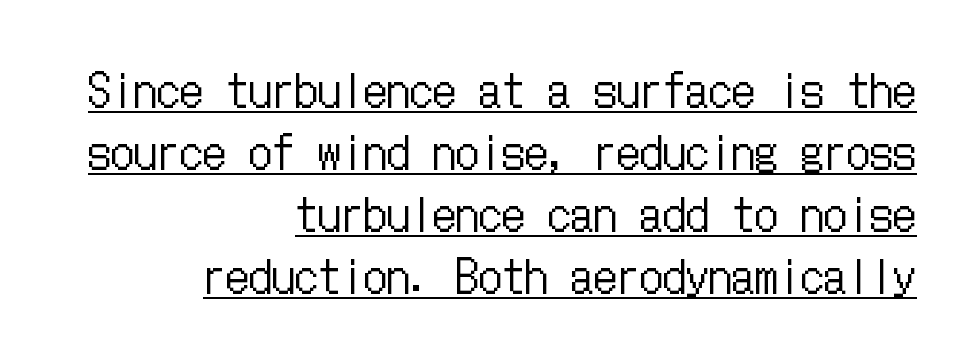
{"italic": "no", "bold": "no", "weight": "regular", "width": "condensed", "stroke_contrast": "low", "x_height": "medium", "underline": "yes", "align": "right", "line_spacing": "normal", "line_spacing_ratio": 1.35, "letter_spacing": "normal", "letter_spacing_em": 0.0, "glyph_px": 46}
